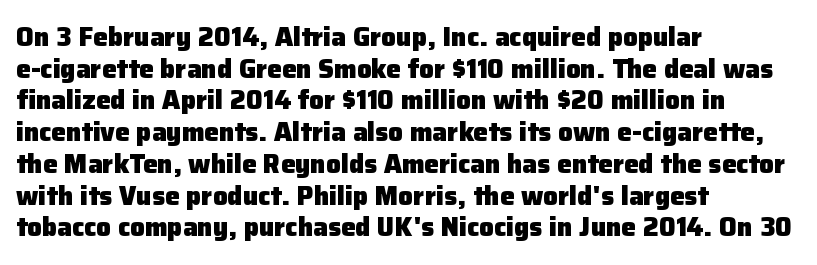
Q: Is the text bold? A: Yes.
Q: Is the text italic (slanted)? A: No, it is upright.
Q: Is the text underlined? A: No.
Q: How is the paragraph aligned? A: Left-aligned.
Q: Is the spacing between letters normal or unusually wide? A: Normal.
